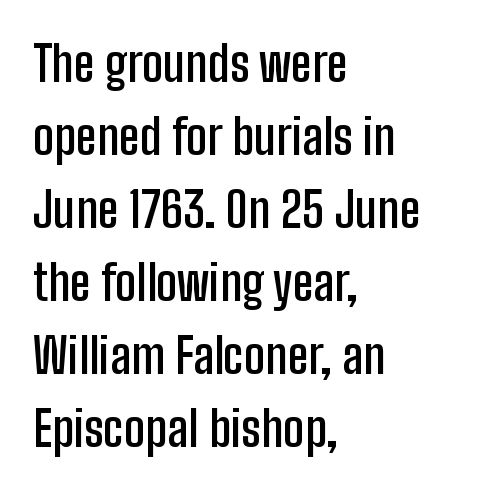
Q: Is the text bold? A: Semi-bold.
Q: Is the text italic (slanted)? A: No, it is upright.
Q: Is the typeface a serif or a sans-serif typeface? A: Sans-serif.
Q: Is the text underlined? A: No.
Q: How is the paragraph aligned? A: Left-aligned.
Q: Is the spacing between letters normal or unusually wide? A: Normal.
Q: Is the spacing between lines tight, normal or loose? A: Normal.
Q: Width (condensed, normal, or wide)? A: Condensed.
Q: Stroke contrast? A: Low.
Q: x-height? A: Medium.
Q: Monospaced? A: No.
